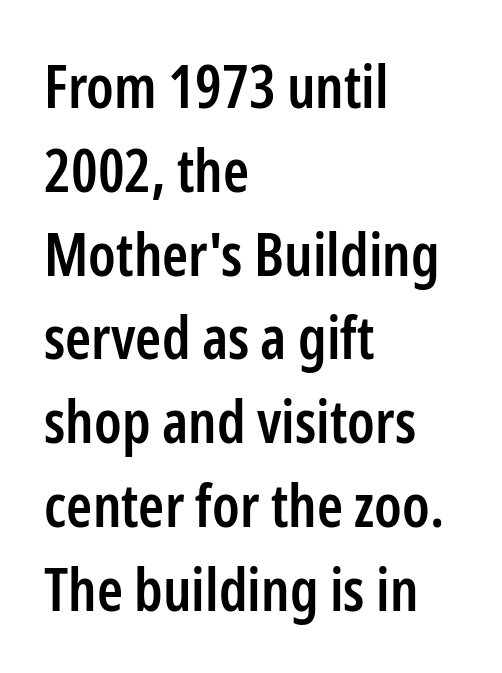
The image shows 59 px semibold, condensed sans-serif type, upright; set left-aligned, normal line spacing (1.42x), normal letter spacing, not underlined; low stroke contrast and a medium x-height.
